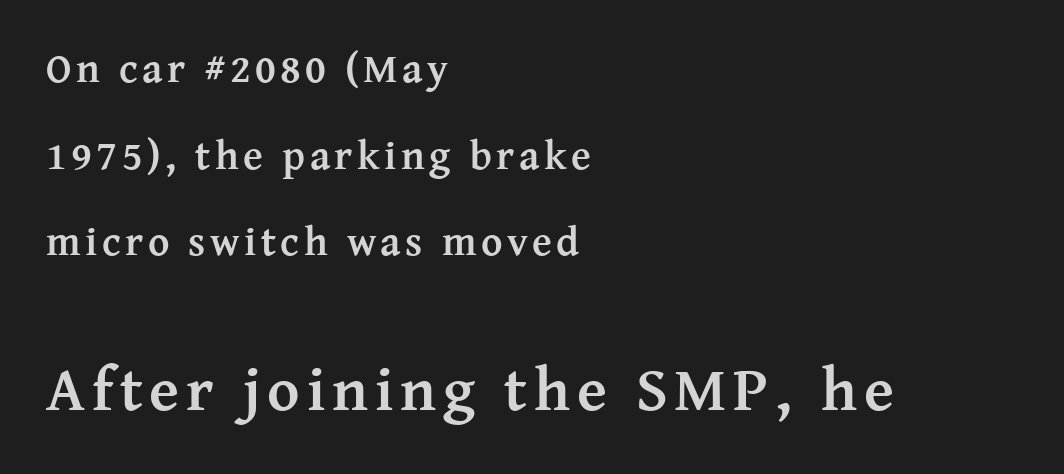
Q: Is the text bold? A: Yes.
Q: Is the text italic (slanted)? A: No, it is upright.
Q: Is the typeface a serif or a sans-serif typeface? A: Serif.
Q: Is the text underlined? A: No.
Q: How is the paragraph aligned? A: Left-aligned.
Q: Is the spacing between lines tight, normal or loose? A: Loose.
Q: Which block of text is set in a larger size, the first (top) or the second (bottom)? A: The second (bottom) one.
Q: Width (condensed, normal, or wide)? A: Normal.
Q: Stroke contrast? A: Medium.
Q: x-height? A: Medium.
Q: Monospaced? A: No.
